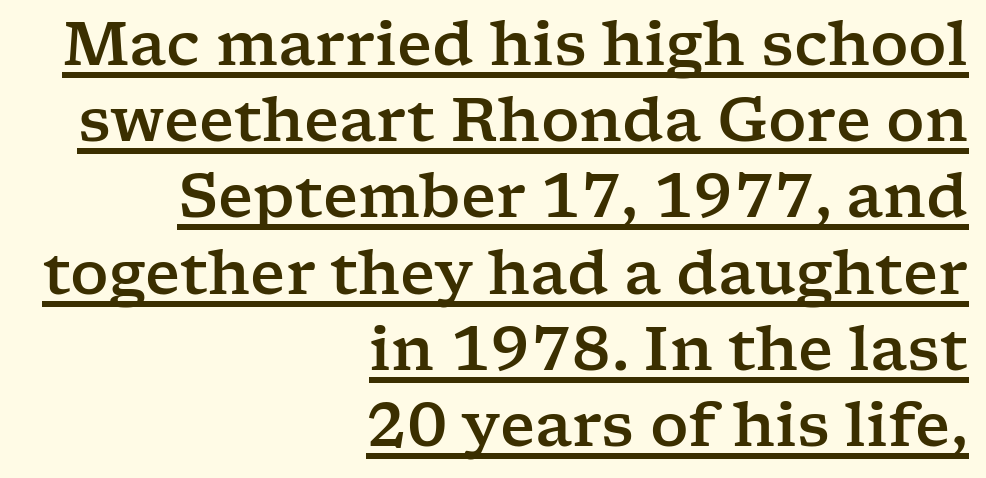
The image shows 60 px wide serif type, upright; set right-aligned, normal line spacing (1.27x), normal letter spacing, underlined; low stroke contrast and a medium x-height.
